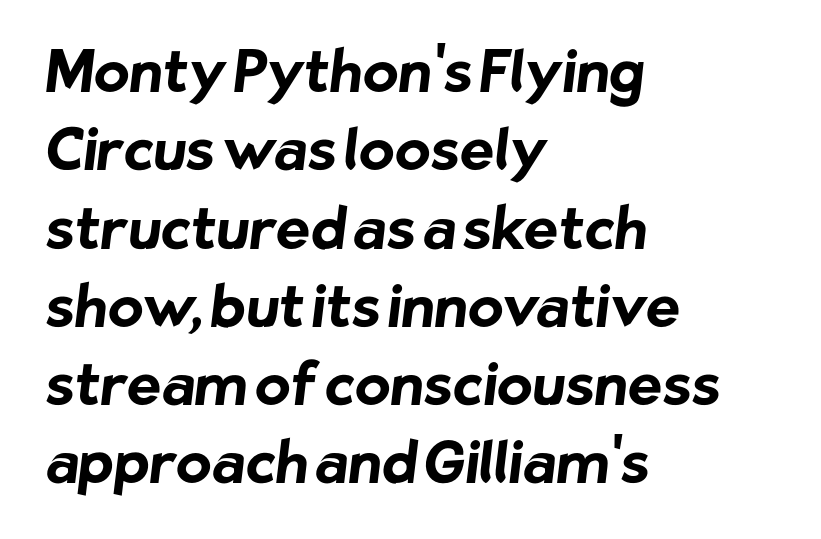
{"serif": "no", "bold": "yes", "weight": "bold", "width": "normal", "stroke_contrast": "low", "x_height": "medium", "monospaced": "no", "underline": "no", "align": "left", "line_spacing": "normal", "line_spacing_ratio": 1.35, "letter_spacing": "normal", "letter_spacing_em": 0.0, "glyph_px": 58}
